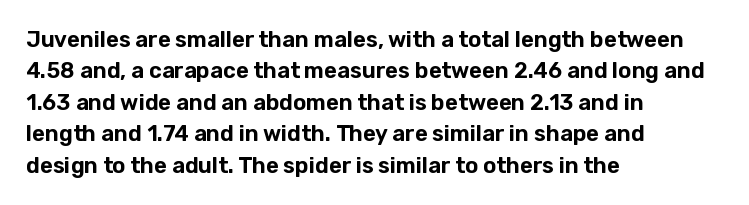
{"italic": "no", "underline": "no", "align": "left", "line_spacing": "normal", "line_spacing_ratio": 1.43, "letter_spacing": "normal", "letter_spacing_em": 0.0, "glyph_px": 22}
